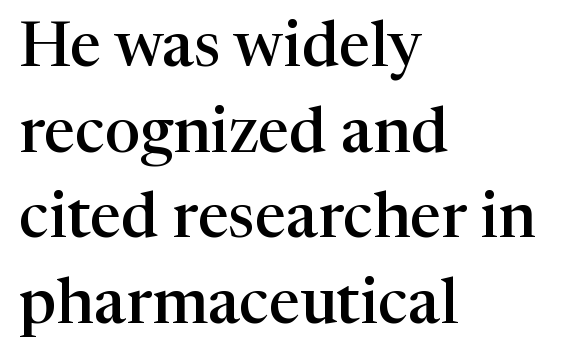
{"serif": "yes", "italic": "no", "bold": "semi", "weight": "semibold", "width": "normal", "stroke_contrast": "high", "x_height": "medium", "monospaced": "no", "underline": "no", "align": "left", "line_spacing": "normal", "line_spacing_ratio": 1.36, "letter_spacing": "normal", "letter_spacing_em": 0.0, "glyph_px": 63}
